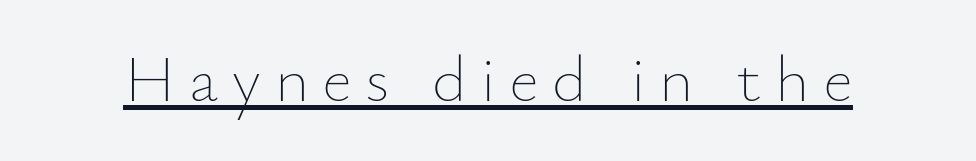
{"italic": "no", "bold": "no", "weight": "thin", "width": "normal", "stroke_contrast": "low", "x_height": "small", "monospaced": "no", "underline": "yes", "letter_spacing": "wide", "letter_spacing_em": 0.2, "glyph_px": 66}
